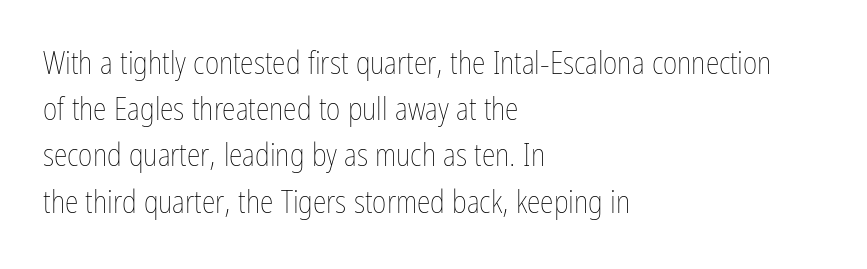
The image shows 31 px thin, condensed type, upright; set left-aligned, normal line spacing (1.49x), normal letter spacing, not underlined; low stroke contrast and a medium x-height.
